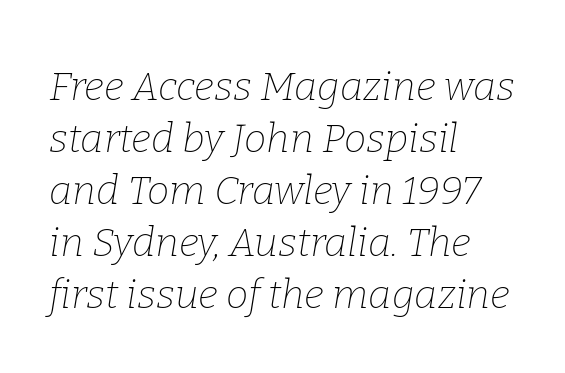
The image shows 40 px thin serif type, italic (leaning right); set left-aligned, normal line spacing (1.3x), normal letter spacing, not underlined; low stroke contrast and a medium x-height.
